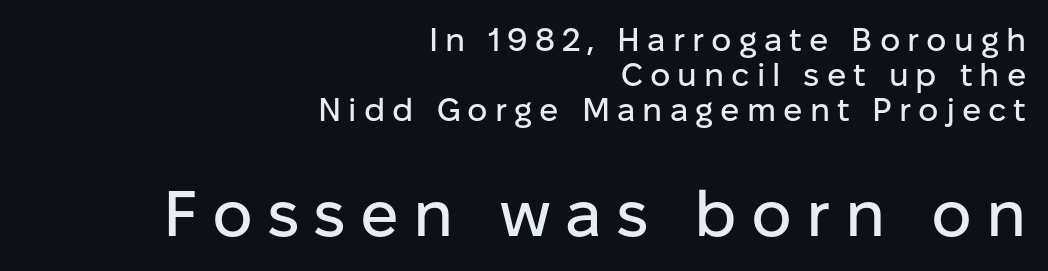
Q: Is the text italic (slanted)? A: No, it is upright.
Q: Is the typeface a serif or a sans-serif typeface? A: Sans-serif.
Q: Is the text underlined? A: No.
Q: How is the paragraph aligned? A: Right-aligned.
Q: Is the spacing between letters normal or unusually wide? A: Unusually wide.
Q: Is the spacing between lines tight, normal or loose? A: Tight.
Q: Which block of text is set in a larger size, the first (top) or the second (bottom)? A: The second (bottom) one.
Q: Width (condensed, normal, or wide)? A: Normal.
Q: Stroke contrast? A: Low.
Q: x-height? A: Medium.
Q: Monospaced? A: No.
